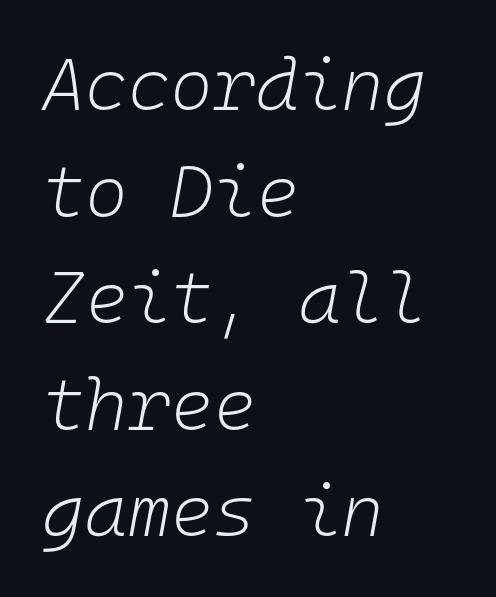
Q: Is the text bold? A: No.
Q: Is the text italic (slanted)? A: Yes, it leans right by about 10 degrees.
Q: Is the text underlined? A: No.
Q: How is the paragraph aligned? A: Left-aligned.
Q: Is the spacing between letters normal or unusually wide? A: Normal.
Q: Is the spacing between lines tight, normal or loose? A: Normal.
Q: Width (condensed, normal, or wide)? A: Normal.
Q: Stroke contrast? A: Low.
Q: x-height? A: Medium.
Q: Monospaced? A: Yes.
